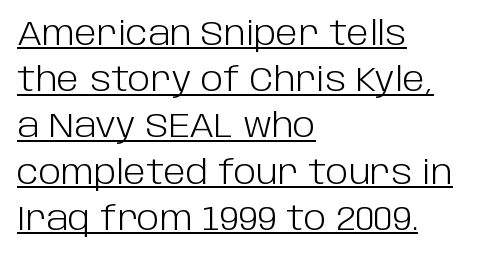
The image shows 34 px light sans-serif type, upright; set left-aligned, normal line spacing (1.36x), normal letter spacing, underlined; low stroke contrast and a large x-height.
